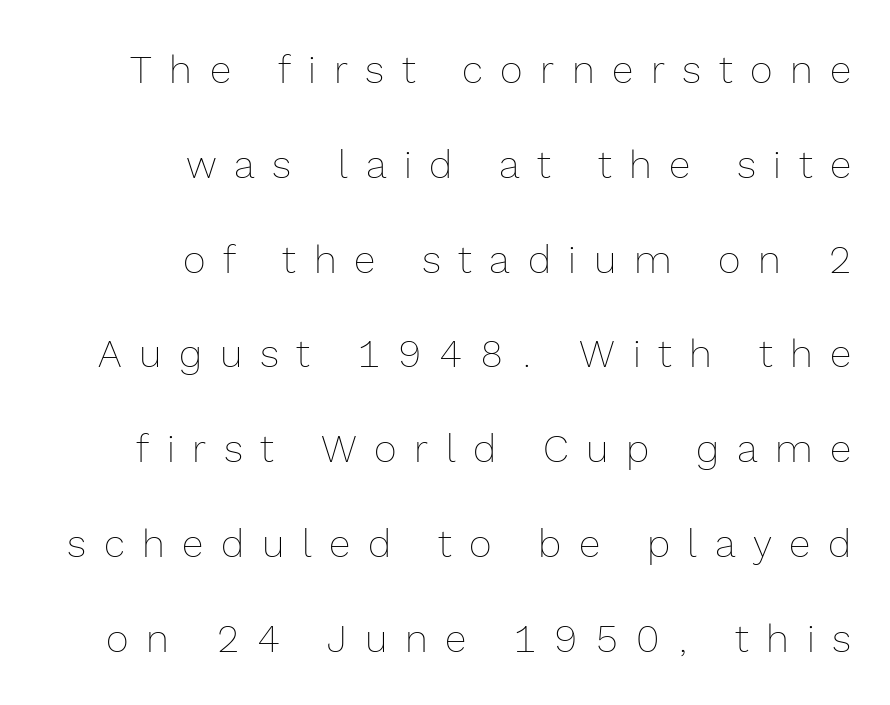
Bold? No — there's no thickening of the strokes. A student would call this right alignment; a typographer would say flush right, rag left. Proportional: the letters do not fall into vertical columns. Notice how the stems are strictly vertical — no italics here.
